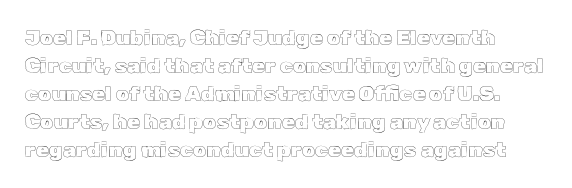
Q: Is the text italic (slanted)? A: No, it is upright.
Q: Is the text underlined? A: No.
Q: Is the spacing between letters normal or unusually wide? A: Normal.
Q: Is the spacing between lines tight, normal or loose? A: Normal.
